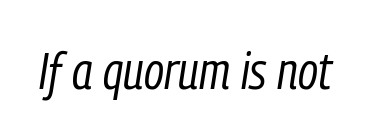
{"italic": "yes", "lean": "right", "slant_degrees": 9, "bold": "no", "weight": "regular", "width": "condensed", "stroke_contrast": "low", "x_height": "medium", "monospaced": "no", "underline": "no", "letter_spacing": "normal", "letter_spacing_em": 0.0, "glyph_px": 51}
